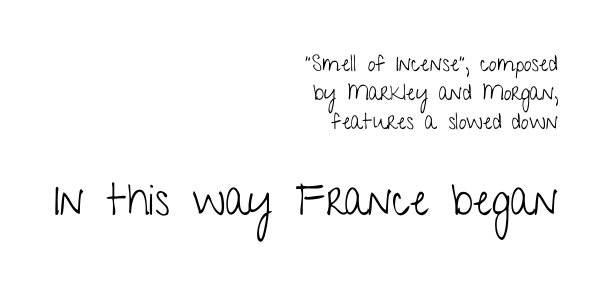
The image shows 44 px light, condensed sans-serif type, upright; set right-aligned, normal line spacing (1.32x), normal letter spacing, not underlined; the second (bottom) block is 2.0x larger; low stroke contrast and a medium x-height.
